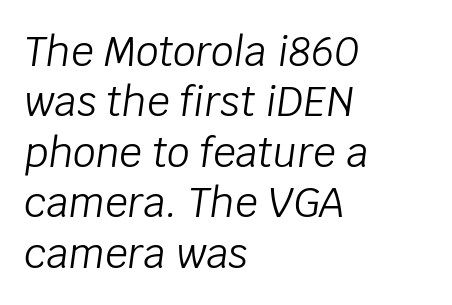
The image shows 40 px light type, italic (leaning right); set left-aligned, normal line spacing (1.26x), normal letter spacing, not underlined; low stroke contrast and a large x-height.
